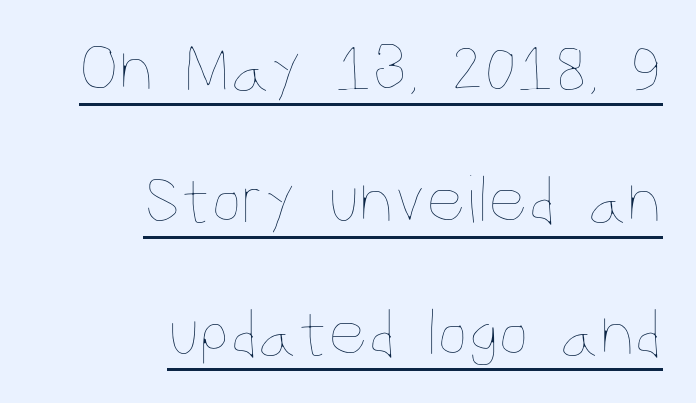
The image shows 69 px thin, condensed type, upright; set right-aligned, loose line spacing (1.92x), normal letter spacing, underlined; low stroke contrast and a large x-height.
